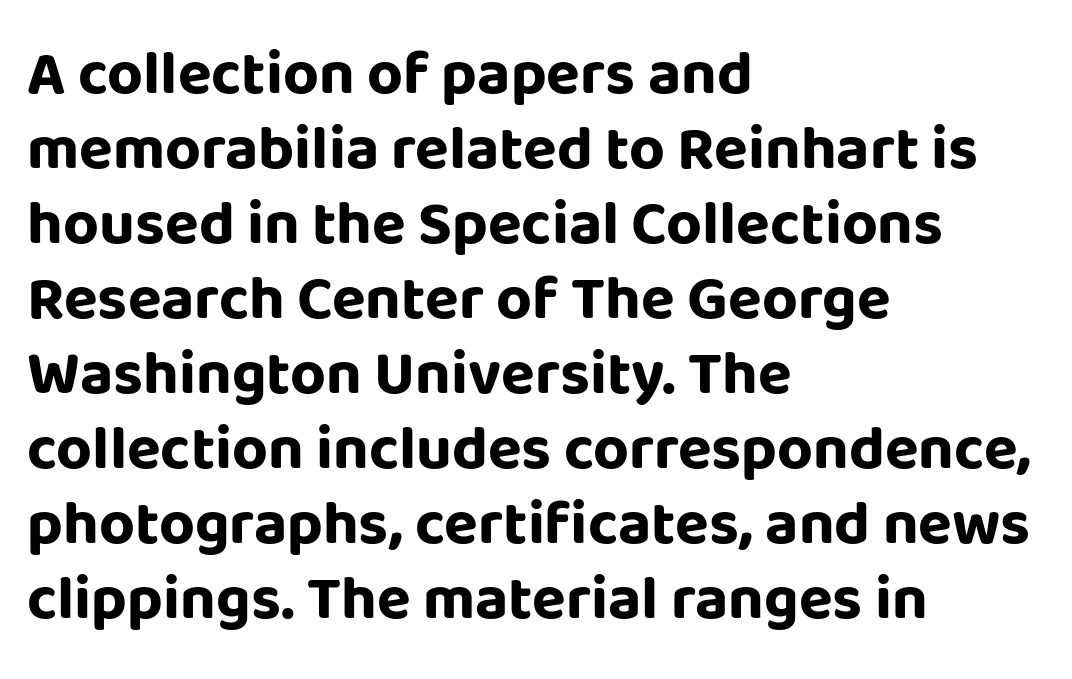
Think of a printed novel: that variable character pitch is what you see here. Set as a true bold cut, around the 700 mark. Quick note: underline off. The gaps between neighbouring characters are ordinary and unremarkable.
